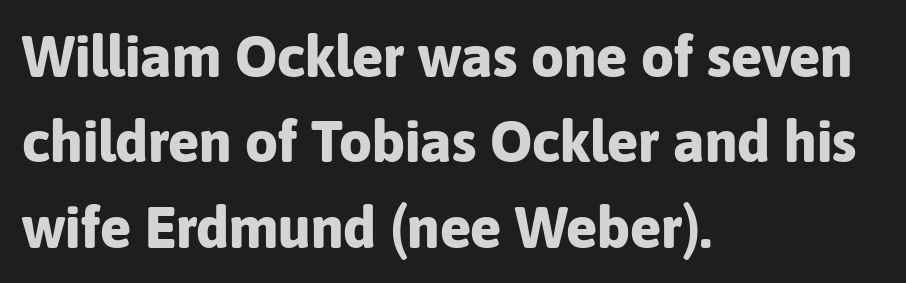
{"serif": "no", "italic": "no", "bold": "yes", "weight": "bold", "width": "normal", "stroke_contrast": "low", "x_height": "medium", "monospaced": "no", "underline": "no", "align": "left", "line_spacing": "normal", "line_spacing_ratio": 1.47, "letter_spacing": "normal", "letter_spacing_em": 0.0, "glyph_px": 58}
